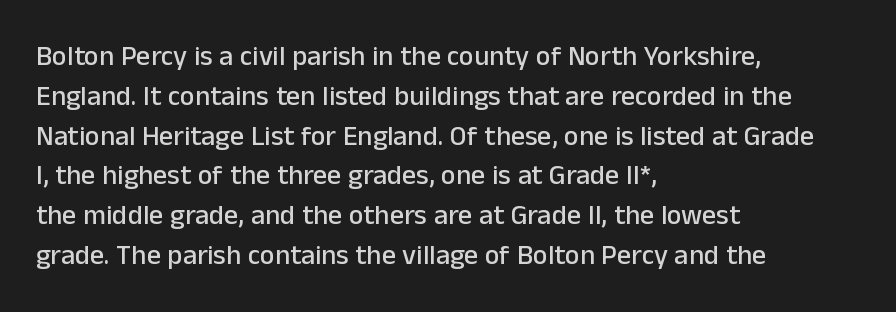
These lines were composed using upright roman letters. What stands out about the letter spacing? Nothing — it is the standard amount. A bare baseline throughout the passage. Are there feet on the stems? There aren't — it's a sans.
